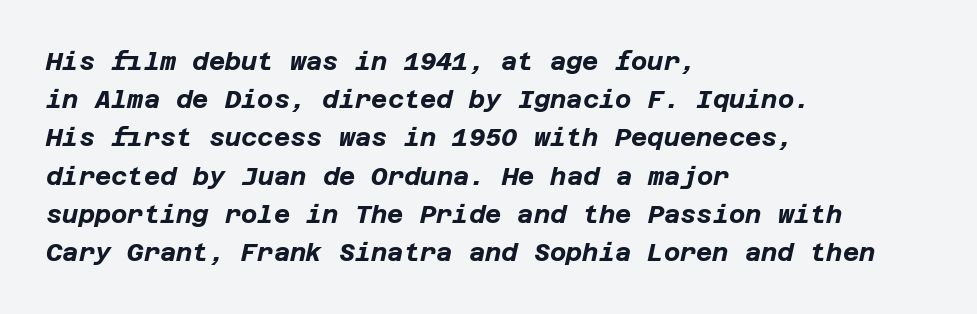
{"italic": "yes", "lean": "right", "slant_degrees": 12, "bold": "yes", "underline": "no", "align": "left", "line_spacing": "normal", "line_spacing_ratio": 1.53, "letter_spacing": "normal", "letter_spacing_em": 0.0, "glyph_px": 25}
